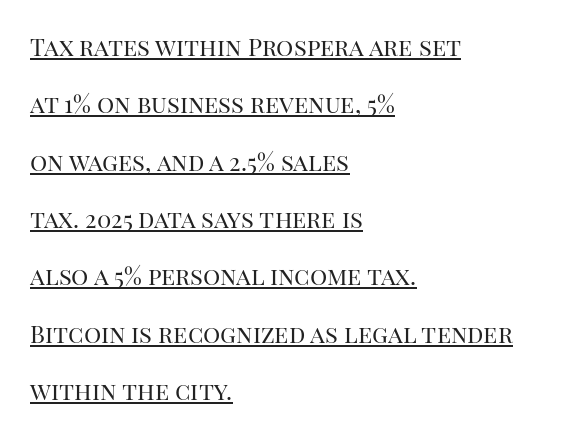
No italicization has been applied; the sample stays upright. Is there an underline? Yes — a line sits under the letters. No heavy texture on the line: the type isn't bold. A student would call this left alignment; a typographer would say flush left, rag right. This sample trades compactness for vertical openness between lines.
